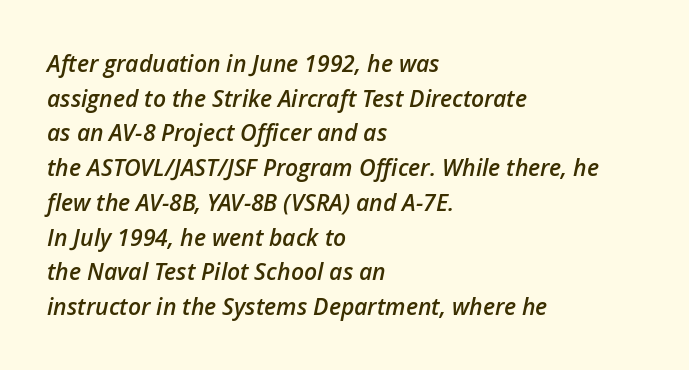
Q: Is the text bold? A: Semi-bold.
Q: Is the text italic (slanted)? A: Yes, it leans right by about 12 degrees.
Q: Is the text underlined? A: No.
Q: How is the paragraph aligned? A: Left-aligned.
Q: Is the spacing between letters normal or unusually wide? A: Normal.
Q: Is the spacing between lines tight, normal or loose? A: Normal.
